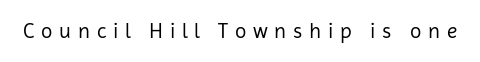
Q: Is the text bold? A: No.
Q: Is the text italic (slanted)? A: No, it is upright.
Q: Is the text underlined? A: No.
Q: Is the spacing between letters normal or unusually wide? A: Unusually wide.
